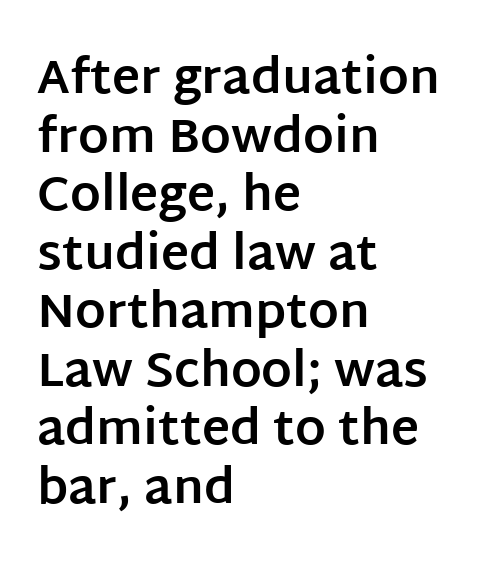
The image shows 48 px bold sans-serif type, upright; set left-aligned, line spacing 1.22x, normal letter spacing, not underlined; low stroke contrast and a large x-height.
